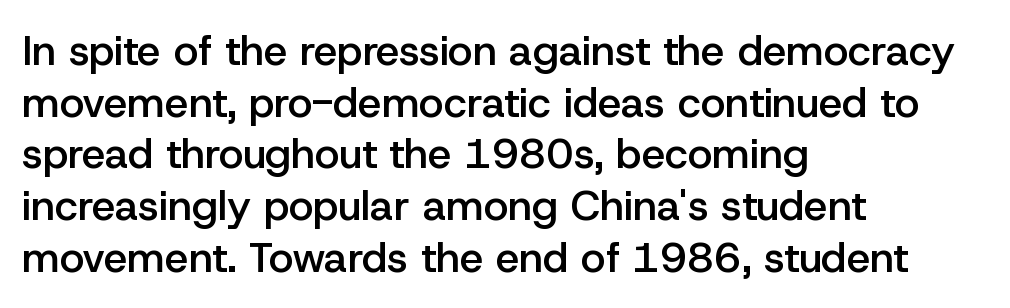
The image shows 42 px semibold sans-serif type, upright; set left-aligned, line spacing 1.23x, normal letter spacing, not underlined; low stroke contrast and a medium x-height.
